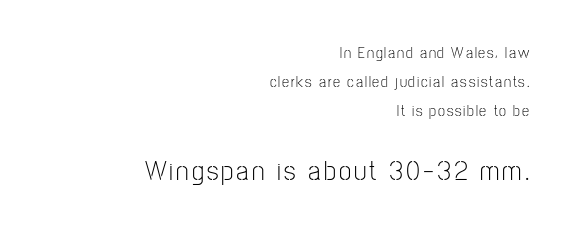
Q: Is the text bold? A: No.
Q: Is the text italic (slanted)? A: No, it is upright.
Q: Is the typeface a serif or a sans-serif typeface? A: Sans-serif.
Q: Is the text underlined? A: No.
Q: How is the paragraph aligned? A: Right-aligned.
Q: Which block of text is set in a larger size, the first (top) or the second (bottom)? A: The second (bottom) one.
Q: Width (condensed, normal, or wide)? A: Condensed.
Q: Stroke contrast? A: Low.
Q: x-height? A: Medium.
Q: Monospaced? A: No.
